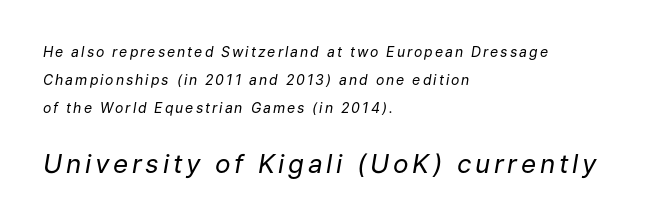
Q: Is the text bold? A: No.
Q: Is the text italic (slanted)? A: Yes, it leans right by about 9 degrees.
Q: Is the text underlined? A: No.
Q: How is the paragraph aligned? A: Left-aligned.
Q: Is the spacing between lines tight, normal or loose? A: Loose.
Q: Which block of text is set in a larger size, the first (top) or the second (bottom)? A: The second (bottom) one.
